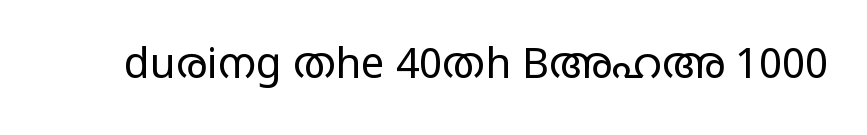
The image shows 42 px regular-weight, wide sans-serif type, upright; set normal letter spacing, not underlined; low stroke contrast and a large x-height.
